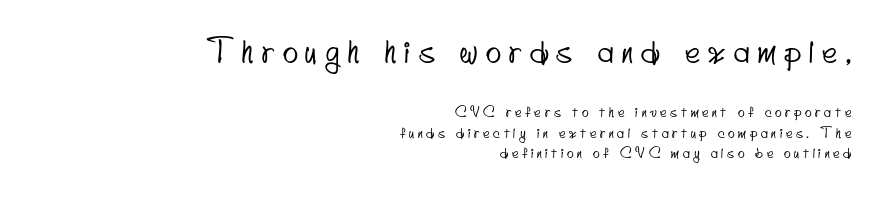
The image shows 32 px condensed sans-serif type; set right-aligned, normal line spacing (1.46x), unusually wide letter spacing (+0.26 em), not underlined; the first (top) block is 2.29x larger; low stroke contrast and a small x-height.
